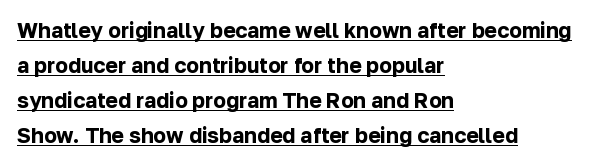
{"italic": "no", "bold": "yes", "underline": "yes", "align": "left", "line_spacing": "normal", "line_spacing_ratio": 1.66, "letter_spacing": "normal", "letter_spacing_em": 0.0, "glyph_px": 21}
